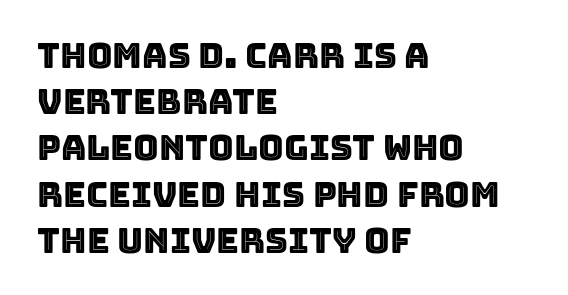
The leading is moderate, giving the passage an even texture. Each row of text sits above clean, open space. Looks like regular typesetting: each glyph gets only the width it needs. Spacing between characters is what you'd get straight out of the box. Caption: multi-line text, flush left, ragged right. Is there any slant? The stems are plumb.
